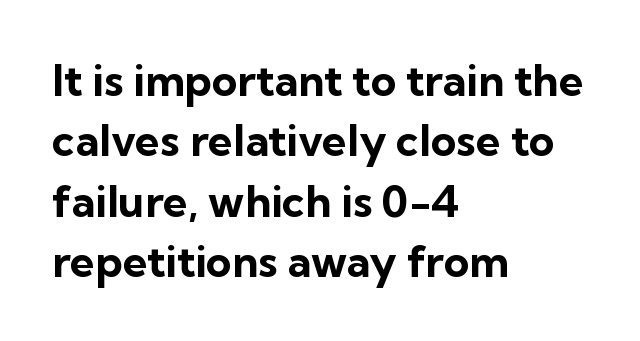
The image shows 44 px bold sans-serif type, upright; set left-aligned, normal line spacing (1.37x), normal letter spacing, not underlined; low stroke contrast and a medium x-height.
